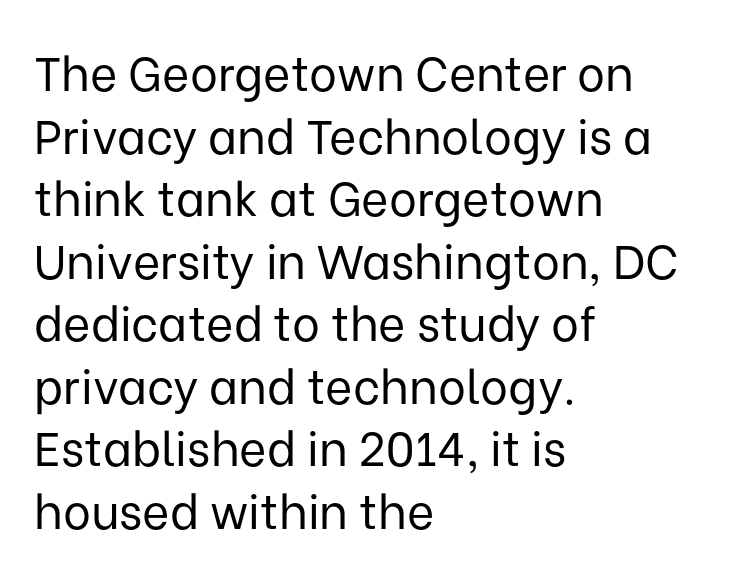
Q: Is the text bold? A: No.
Q: Is the text italic (slanted)? A: No, it is upright.
Q: Is the typeface a serif or a sans-serif typeface? A: Sans-serif.
Q: Is the text underlined? A: No.
Q: How is the paragraph aligned? A: Left-aligned.
Q: Is the spacing between letters normal or unusually wide? A: Normal.
Q: Is the spacing between lines tight, normal or loose? A: Normal.
Q: Width (condensed, normal, or wide)? A: Normal.
Q: Stroke contrast? A: Low.
Q: x-height? A: Medium.
Q: Monospaced? A: No.
